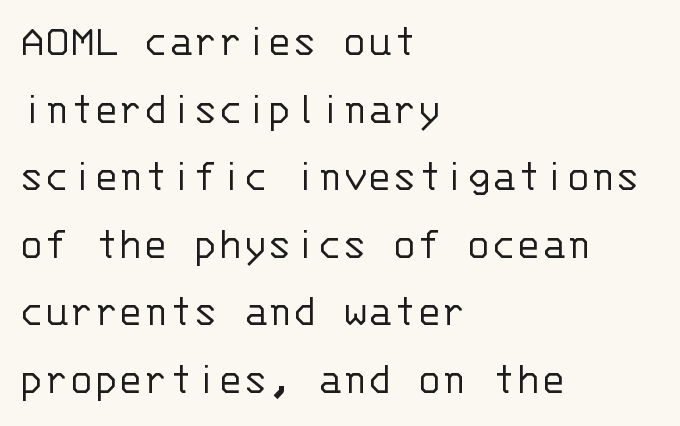
Q: Is the text bold? A: No.
Q: Is the text italic (slanted)? A: No, it is upright.
Q: Is the typeface a serif or a sans-serif typeface? A: Sans-serif.
Q: Is the text underlined? A: No.
Q: How is the paragraph aligned? A: Left-aligned.
Q: Is the spacing between letters normal or unusually wide? A: Normal.
Q: Is the spacing between lines tight, normal or loose? A: Normal.
Q: Width (condensed, normal, or wide)? A: Normal.
Q: Stroke contrast? A: Low.
Q: x-height? A: Large.
Q: Monospaced? A: Yes.
